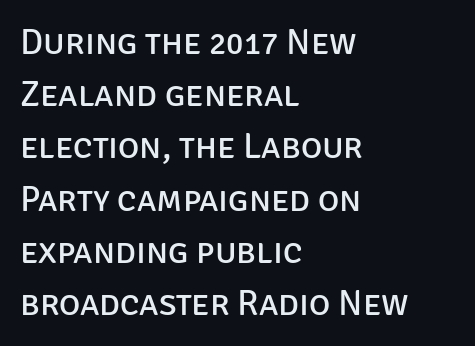
{"serif": "no", "italic": "no", "bold": "no", "weight": "regular", "width": "normal", "stroke_contrast": "low", "x_height": "large", "monospaced": "no", "underline": "no", "align": "left", "line_spacing": "normal", "line_spacing_ratio": 1.45, "letter_spacing": "normal", "letter_spacing_em": 0.0, "glyph_px": 36}
